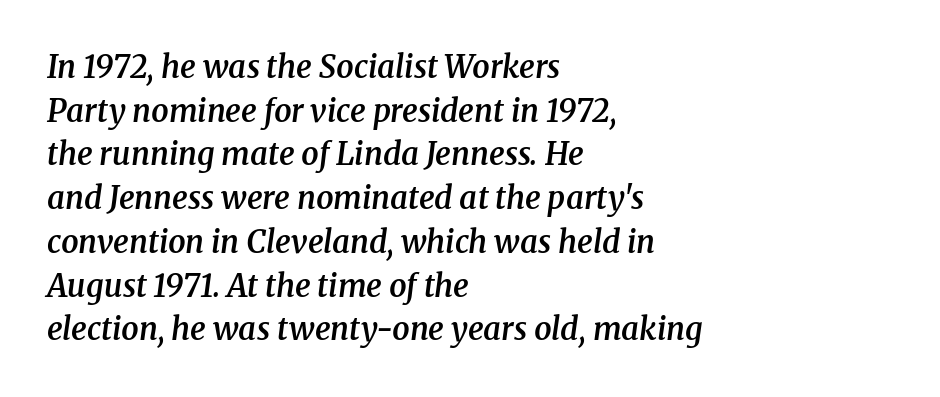
The horizontal fit of the characters is conventional and even. The lettering tilts uniformly, giving the passage an italic look. The characters look somewhat weighty, a semibold short of true bold. Regular leading. The glyphs in this specimen are seriffed. Where is the straight margin? On the left.
